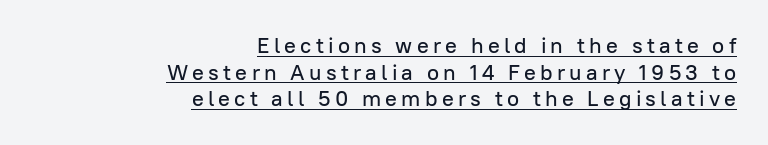
The image shows 22 px text type, upright; set right-aligned, line spacing 1.21x, underlined.
